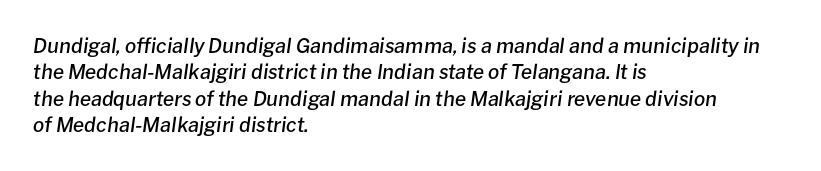
{"italic": "yes", "lean": "right", "slant_degrees": 8, "bold": "semi", "underline": "no", "align": "left", "line_spacing": "normal", "line_spacing_ratio": 1.32, "letter_spacing": "normal", "letter_spacing_em": 0.0, "glyph_px": 20}
